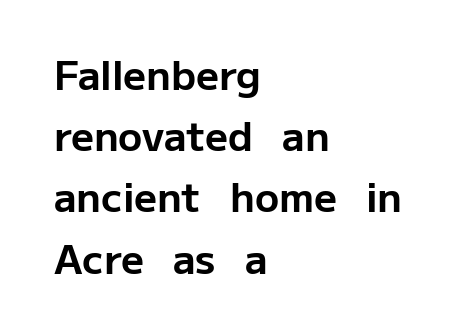
{"serif": "no", "italic": "no", "bold": "yes", "weight": "bold", "width": "normal", "stroke_contrast": "low", "x_height": "medium", "monospaced": "no", "underline": "no", "align": "left", "line_spacing": "normal", "line_spacing_ratio": 1.53, "letter_spacing": "normal", "letter_spacing_em": 0.0, "glyph_px": 40}
